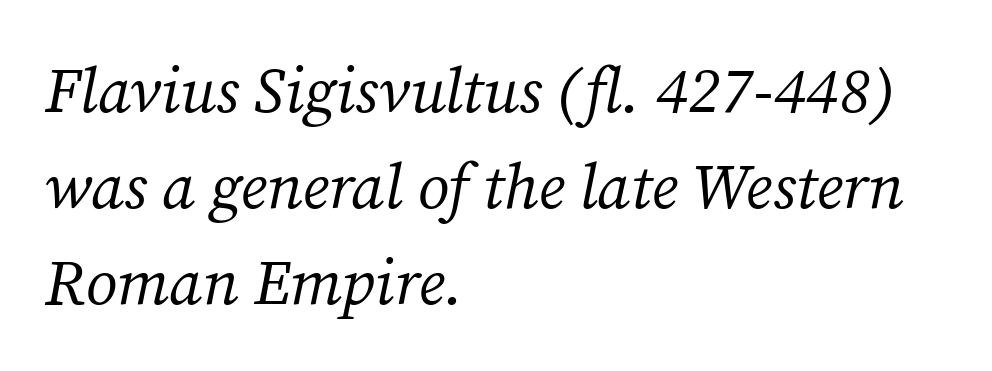
The image shows 64 px regular-weight serif type, italic (leaning right); set left-aligned, normal line spacing (1.5x), normal letter spacing, not underlined; medium stroke contrast and a medium x-height.
